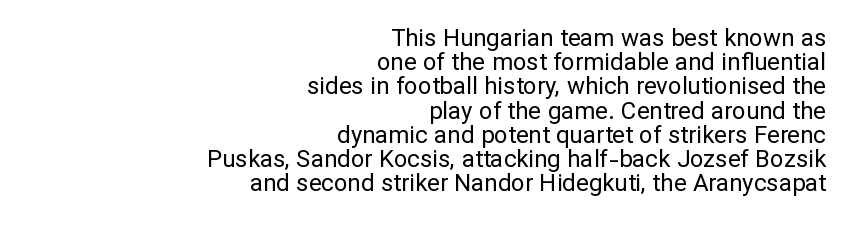
The image shows 24 px text type, upright; set right-aligned, tight line spacing (1.01x), normal letter spacing, not underlined.
